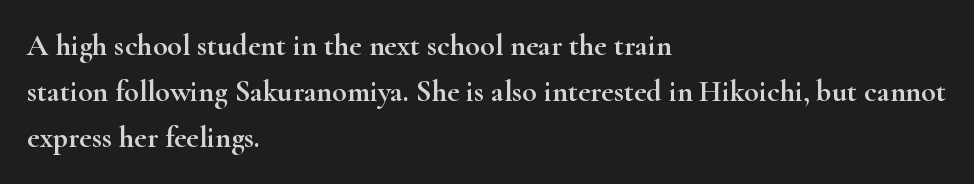
Quick note: underline off. Upright lettering throughout. This sample has the flowing, uneven cadence of proportional lettering. Is the block centered? No — it sits flush against the left margin. Whoever set this chose a conventional vertical rhythm. Caption: standard tracking, unaltered.
